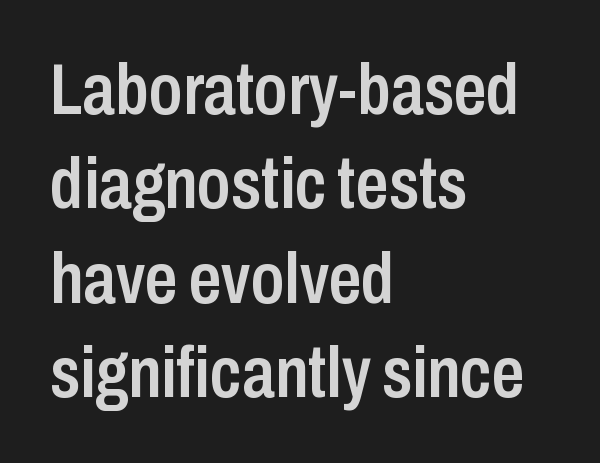
What stands out about the letter spacing? Nothing — it is the standard amount. Caption: multi-line text, flush left, ragged right. Are there feet on the stems? There aren't — it's a sans. When letters stand straight like this, we call the style roman or upright.
